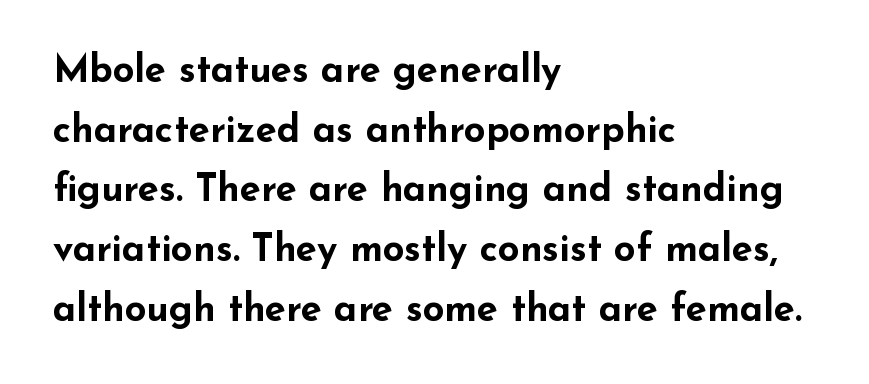
Q: Is the text bold? A: Yes.
Q: Is the text italic (slanted)? A: No, it is upright.
Q: Is the typeface a serif or a sans-serif typeface? A: Sans-serif.
Q: Is the text underlined? A: No.
Q: How is the paragraph aligned? A: Left-aligned.
Q: Is the spacing between letters normal or unusually wide? A: Normal.
Q: Is the spacing between lines tight, normal or loose? A: Normal.
Q: Width (condensed, normal, or wide)? A: Wide.
Q: Stroke contrast? A: Low.
Q: x-height? A: Small.
Q: Monospaced? A: No.
